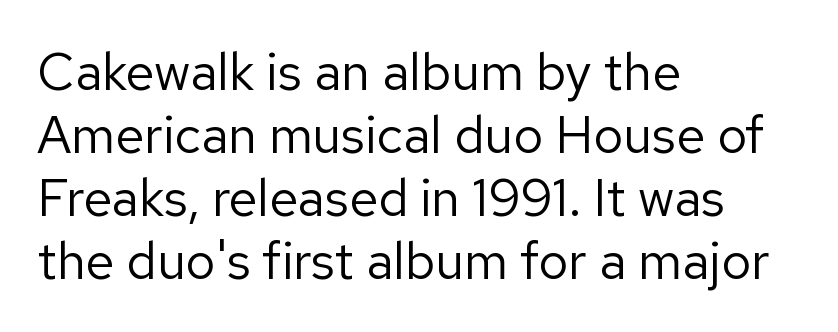
The image shows 52 px regular-weight sans-serif type, upright; set left-aligned, line spacing 1.21x, normal letter spacing, not underlined; low stroke contrast and a medium x-height.
